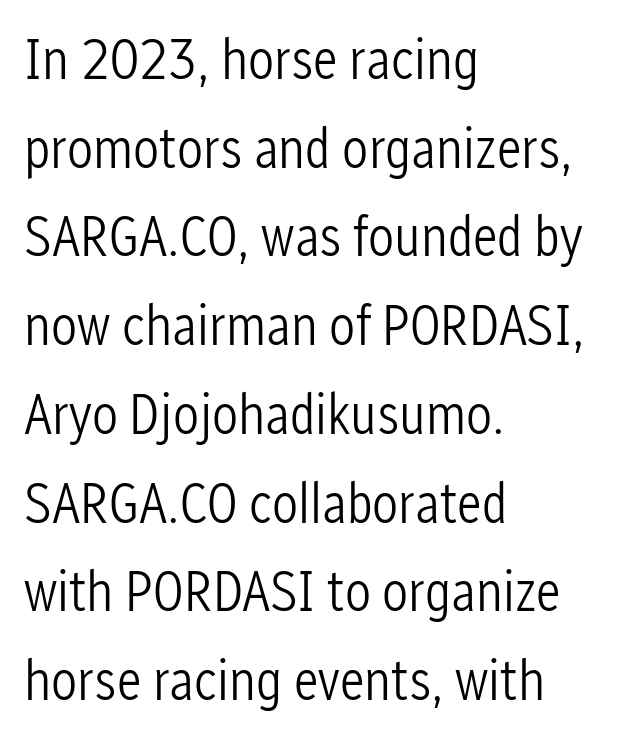
The image shows 58 px light, condensed sans-serif type, upright; set left-aligned, normal line spacing (1.53x), normal letter spacing, not underlined; low stroke contrast and a medium x-height.
